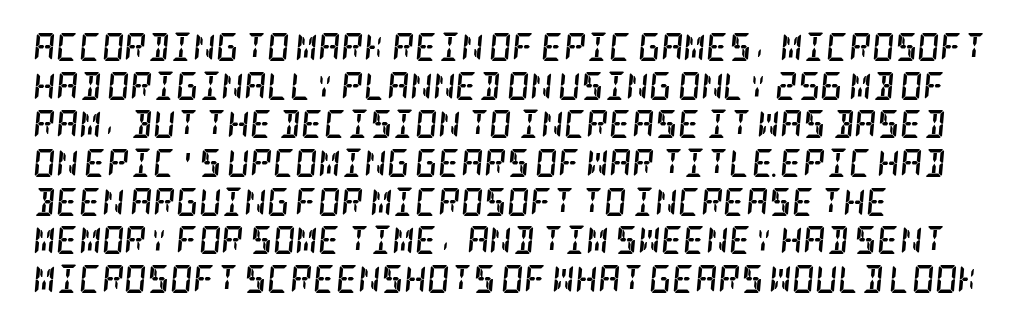
These lines stack with their left ends in a neat column. Look at the bottom of the vertical strokes: they flare into serifs here. Is the type bold? Yes — the strokes are clearly thick and heavy. The specimen reads as italic at a glance. The block of text has a typical density, with ordinary space between rows.
